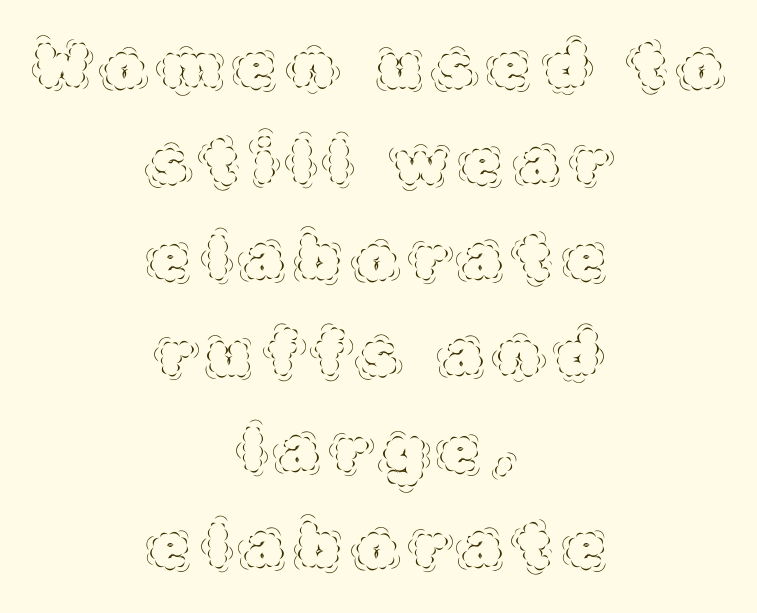
{"italic": "no", "bold": "no", "weight": "thin", "width": "normal", "x_height": "large", "monospaced": "no", "underline": "no", "align": "center", "line_spacing": "normal", "line_spacing_ratio": 1.55, "letter_spacing": "wide", "letter_spacing_em": 0.27, "glyph_px": 62}
